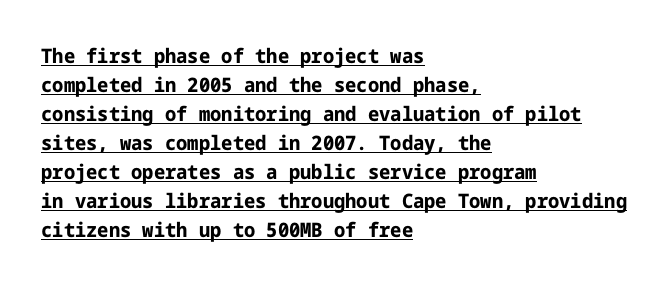
{"italic": "no", "bold": "yes", "underline": "yes", "align": "left", "line_spacing": "normal", "line_spacing_ratio": 1.45, "letter_spacing": "normal", "letter_spacing_em": 0.0, "glyph_px": 20}
